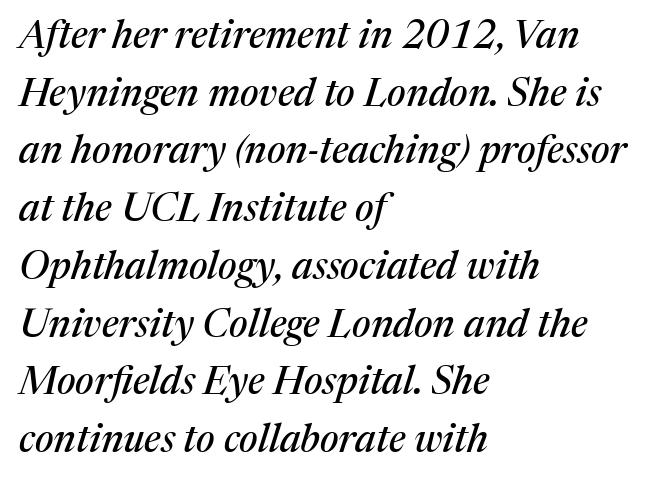
Small tapered or slab feet sit at the stroke ends, so this counts as serif. Line spacing here is normal. Is this a fixed-width face? No — the glyphs have proportional, varying widths. The horizontal fit of the characters is conventional and even.
